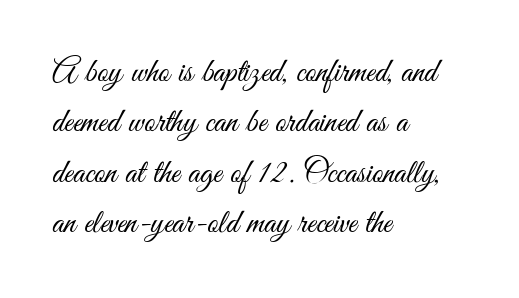
Q: Is the text bold? A: No.
Q: Is the text italic (slanted)? A: Yes.
Q: Is the typeface a serif or a sans-serif typeface? A: Sans-serif.
Q: Is the text underlined? A: No.
Q: How is the paragraph aligned? A: Left-aligned.
Q: Is the spacing between letters normal or unusually wide? A: Normal.
Q: Is the spacing between lines tight, normal or loose? A: Normal.
Q: Width (condensed, normal, or wide)? A: Condensed.
Q: Stroke contrast? A: Medium.
Q: x-height? A: Small.
Q: Monospaced? A: No.
